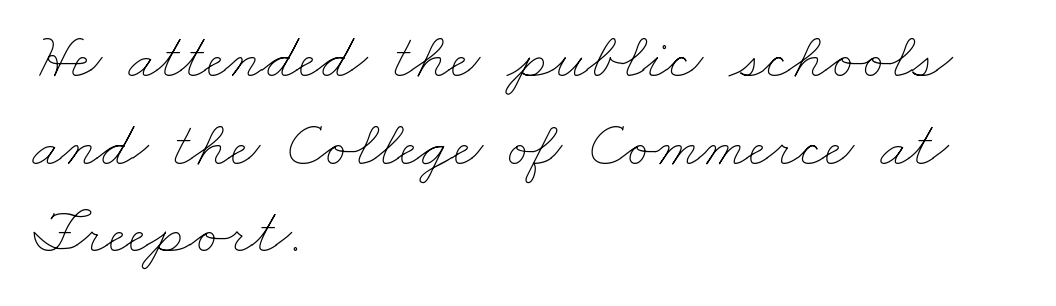
A clean baseline with only descenders dipping below it. On a weight scale, this lands at 450 or below. The vertical gap from one line to the next is medium. Do the characters align in a grid? No, the font is proportional.
